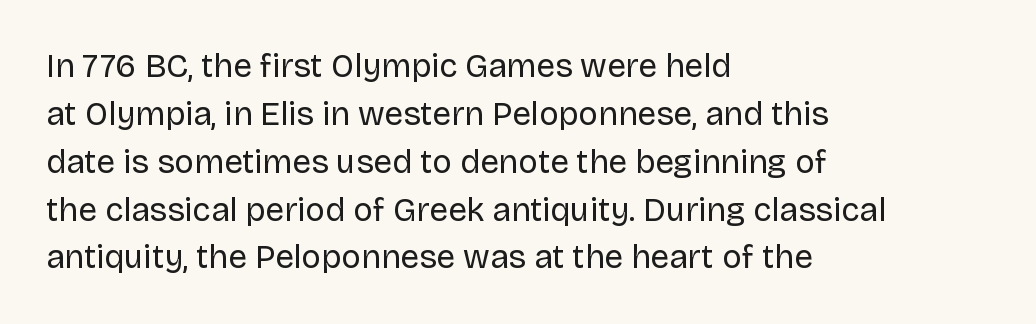
The font's upright variant was chosen for this text. Observe the absence of serifs on each vertical stroke in this sample. Short note: letters normally spaced. Stroke mass is kept to a normal reading level or below. Line spacing here is normal.
